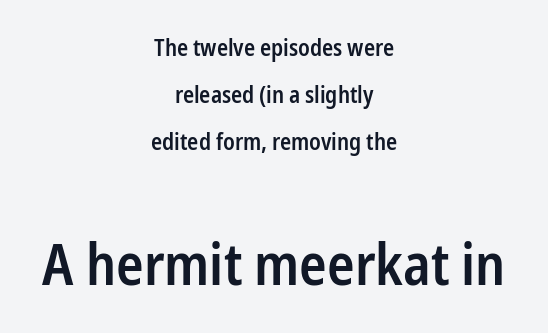
{"serif": "no", "italic": "no", "bold": "semi", "weight": "semibold", "width": "condensed", "stroke_contrast": "low", "x_height": "medium", "monospaced": "no", "underline": "no", "align": "center", "line_spacing": "loose", "line_spacing_ratio": 2.04, "letter_spacing": "normal", "letter_spacing_em": 0.0, "larger_block": "second", "size_ratio": 2.48, "glyph_px": 57}
